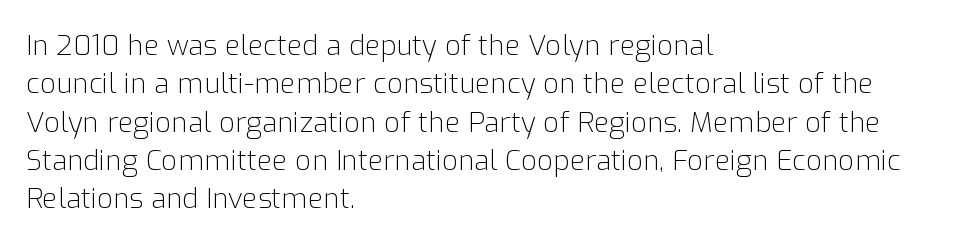
Q: Is the text bold? A: No.
Q: Is the text italic (slanted)? A: No, it is upright.
Q: Is the typeface a serif or a sans-serif typeface? A: Sans-serif.
Q: Is the text underlined? A: No.
Q: How is the paragraph aligned? A: Left-aligned.
Q: Is the spacing between letters normal or unusually wide? A: Normal.
Q: Is the spacing between lines tight, normal or loose? A: Normal.
Q: Width (condensed, normal, or wide)? A: Normal.
Q: Stroke contrast? A: Low.
Q: x-height? A: Medium.
Q: Monospaced? A: No.
